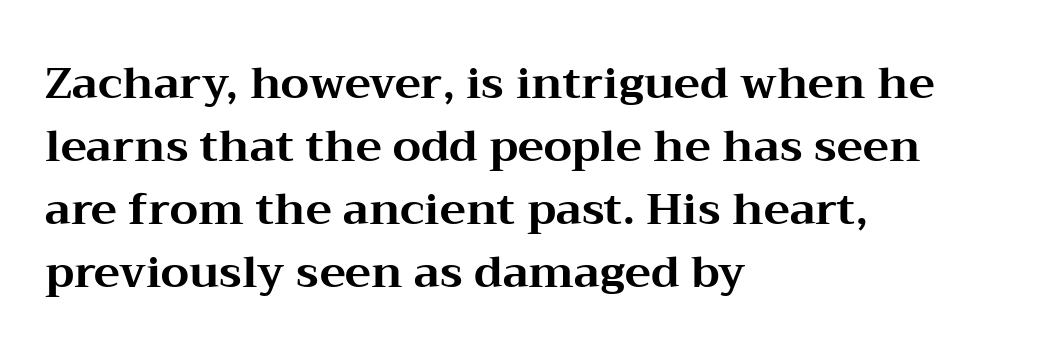
Q: Is the text bold? A: Yes.
Q: Is the text italic (slanted)? A: No, it is upright.
Q: Is the typeface a serif or a sans-serif typeface? A: Serif.
Q: Is the text underlined? A: No.
Q: How is the paragraph aligned? A: Left-aligned.
Q: Is the spacing between letters normal or unusually wide? A: Normal.
Q: Is the spacing between lines tight, normal or loose? A: Normal.
Q: Width (condensed, normal, or wide)? A: Wide.
Q: Stroke contrast? A: Medium.
Q: x-height? A: Medium.
Q: Monospaced? A: No.
